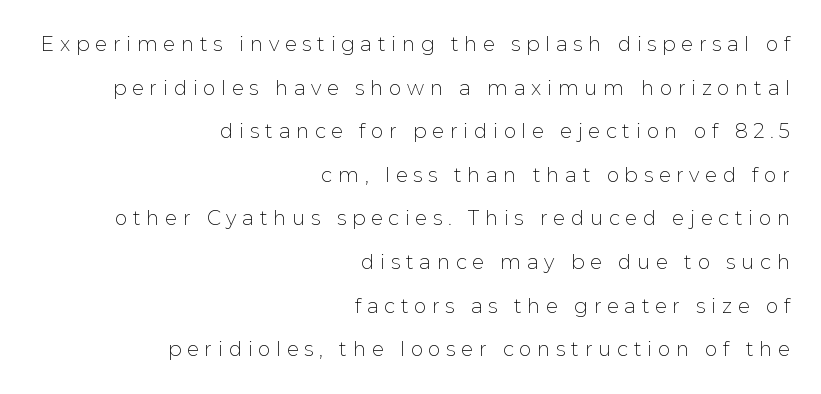
The image shows 20 px text type, upright; set right-aligned, loose line spacing (2.18x), unusually wide letter spacing (+0.28 em), not underlined.
